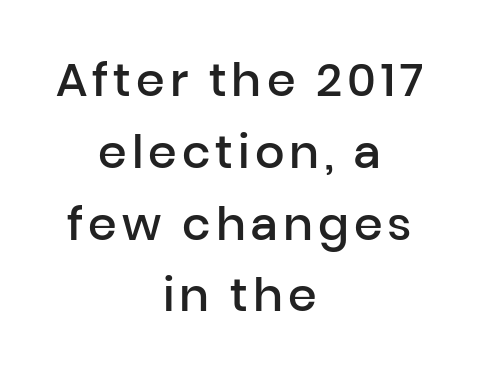
Q: Is the text bold? A: Semi-bold.
Q: Is the text italic (slanted)? A: No, it is upright.
Q: Is the typeface a serif or a sans-serif typeface? A: Sans-serif.
Q: Is the text underlined? A: No.
Q: How is the paragraph aligned? A: Centered.
Q: Is the spacing between lines tight, normal or loose? A: Normal.
Q: Width (condensed, normal, or wide)? A: Normal.
Q: Stroke contrast? A: Low.
Q: x-height? A: Medium.
Q: Monospaced? A: No.
